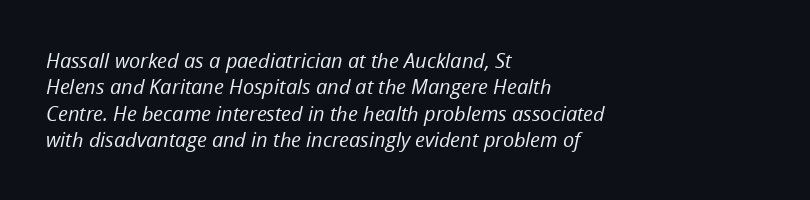
{"italic": "yes", "lean": "right", "slant_degrees": 12, "bold": "no", "underline": "no", "align": "left", "line_spacing": "normal", "line_spacing_ratio": 1.32, "letter_spacing": "normal", "letter_spacing_em": 0.0, "glyph_px": 20}
